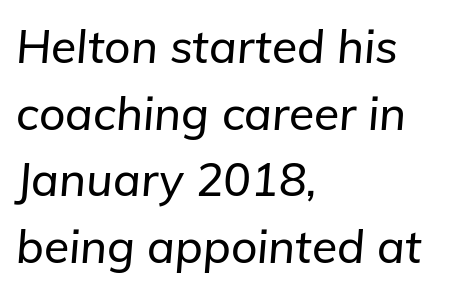
Q: Is the text italic (slanted)? A: Yes, it leans right by about 5 degrees.
Q: Is the text underlined? A: No.
Q: How is the paragraph aligned? A: Left-aligned.
Q: Is the spacing between letters normal or unusually wide? A: Normal.
Q: Is the spacing between lines tight, normal or loose? A: Normal.
Q: Width (condensed, normal, or wide)? A: Normal.
Q: Stroke contrast? A: Low.
Q: x-height? A: Medium.
Q: Monospaced? A: No.
